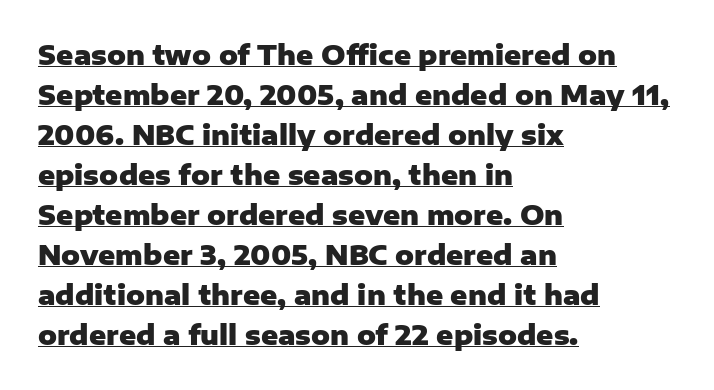
Q: Is the text bold? A: Yes.
Q: Is the text italic (slanted)? A: No, it is upright.
Q: Is the text underlined? A: Yes.
Q: How is the paragraph aligned? A: Left-aligned.
Q: Is the spacing between letters normal or unusually wide? A: Normal.
Q: Is the spacing between lines tight, normal or loose? A: Normal.
